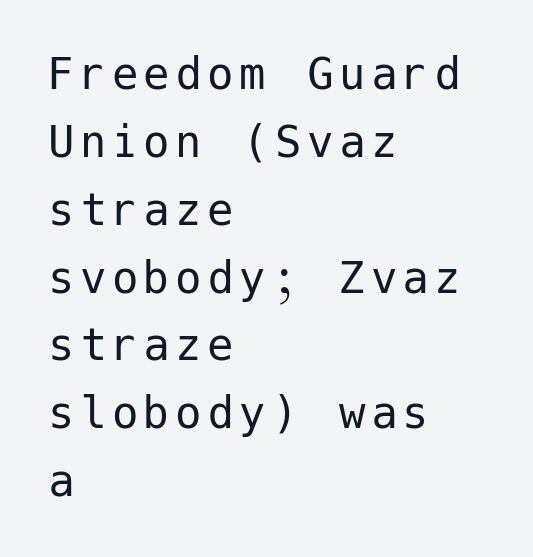
The image shows 53 px regular-weight sans-serif type, upright; set left-aligned, normal line spacing (1.28x), not underlined; low stroke contrast and a medium x-height.
